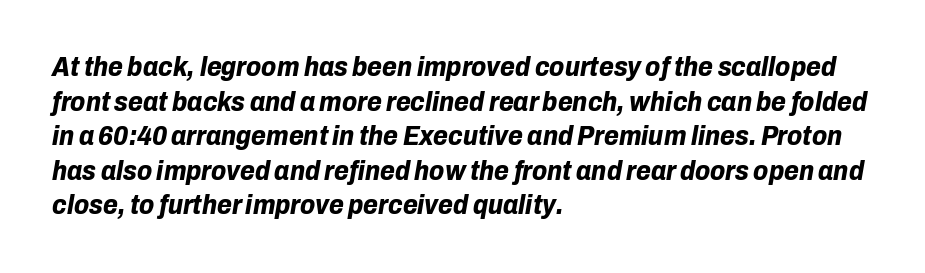
Q: Is the text bold? A: Yes.
Q: Is the text italic (slanted)? A: Yes, it leans right by about 10 degrees.
Q: Is the text underlined? A: No.
Q: How is the paragraph aligned? A: Left-aligned.
Q: Is the spacing between letters normal or unusually wide? A: Normal.
Q: Is the spacing between lines tight, normal or loose? A: Normal.
